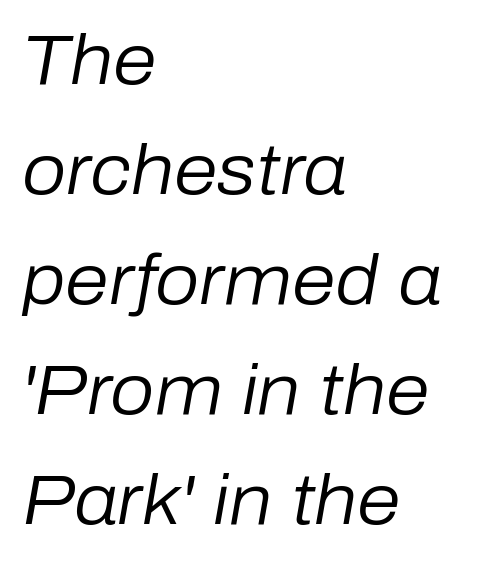
Q: Is the text bold? A: No.
Q: Is the text italic (slanted)? A: Yes, it leans right by about 10 degrees.
Q: Is the text underlined? A: No.
Q: How is the paragraph aligned? A: Left-aligned.
Q: Is the spacing between letters normal or unusually wide? A: Normal.
Q: Is the spacing between lines tight, normal or loose? A: Normal.
Q: Width (condensed, normal, or wide)? A: Normal.
Q: Stroke contrast? A: Low.
Q: x-height? A: Medium.
Q: Monospaced? A: No.
